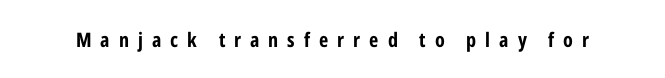
Q: Is the text bold? A: Yes.
Q: Is the text italic (slanted)? A: No, it is upright.
Q: Is the text underlined? A: No.
Q: Is the spacing between letters normal or unusually wide? A: Unusually wide.
